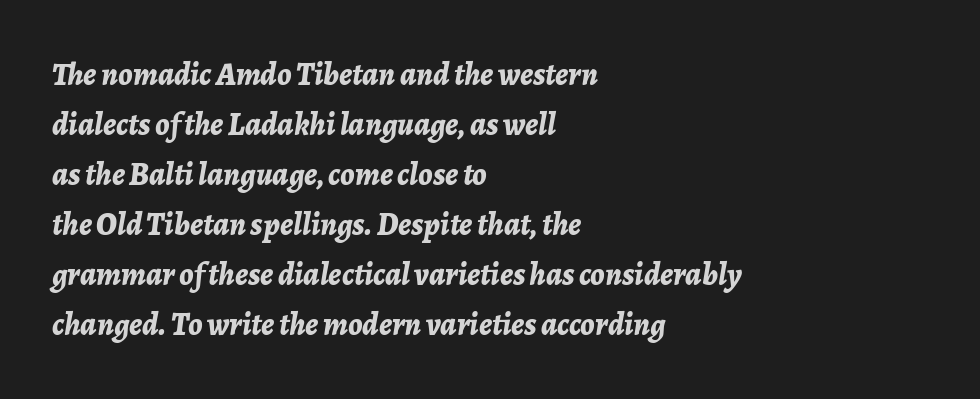
The image shows 32 px bold type, italic (leaning right); set left-aligned, normal line spacing (1.56x), normal letter spacing, not underlined; low stroke contrast and a medium x-height.
